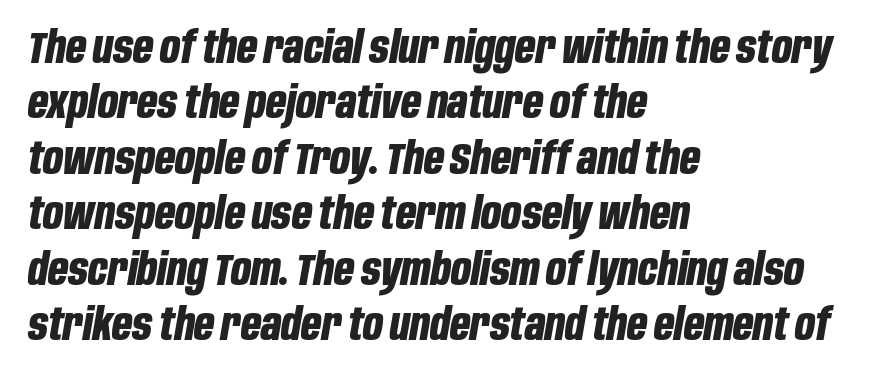
{"italic": "yes", "lean": "right", "slant_degrees": 10, "bold": "yes", "weight": "bold", "width": "condensed", "stroke_contrast": "low", "x_height": "large", "monospaced": "no", "underline": "no", "align": "left", "line_spacing": "normal", "line_spacing_ratio": 1.26, "letter_spacing": "normal", "letter_spacing_em": 0.0, "glyph_px": 44}
